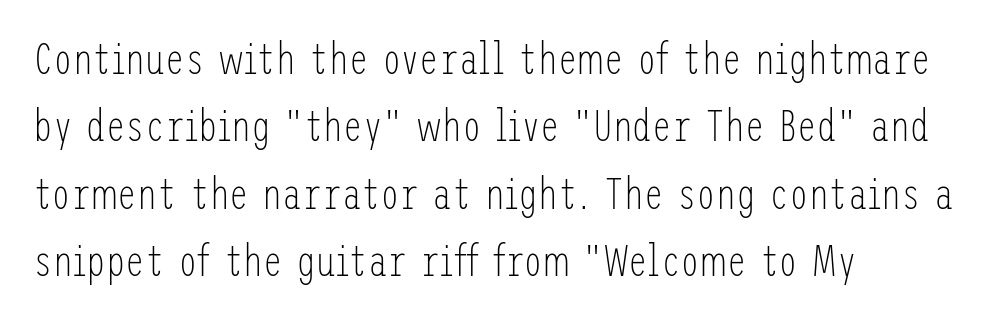
{"serif": "no", "italic": "no", "bold": "no", "weight": "light", "width": "condensed", "stroke_contrast": "low", "x_height": "medium", "underline": "no", "align": "left", "line_spacing": "normal", "line_spacing_ratio": 1.53, "letter_spacing": "normal", "letter_spacing_em": 0.0, "glyph_px": 44}
